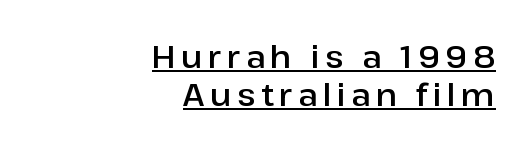
Q: Is the text italic (slanted)? A: No, it is upright.
Q: Is the typeface a serif or a sans-serif typeface? A: Sans-serif.
Q: Is the text underlined? A: Yes.
Q: How is the paragraph aligned? A: Right-aligned.
Q: Width (condensed, normal, or wide)? A: Normal.
Q: Stroke contrast? A: Low.
Q: x-height? A: Medium.
Q: Monospaced? A: No.
